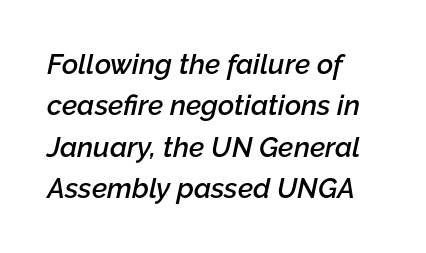
{"italic": "yes", "lean": "right", "slant_degrees": 12, "bold": "semi", "weight": "semibold", "width": "normal", "stroke_contrast": "low", "x_height": "medium", "monospaced": "no", "underline": "no", "align": "left", "line_spacing": "normal", "line_spacing_ratio": 1.48, "letter_spacing": "normal", "letter_spacing_em": 0.0, "glyph_px": 28}
